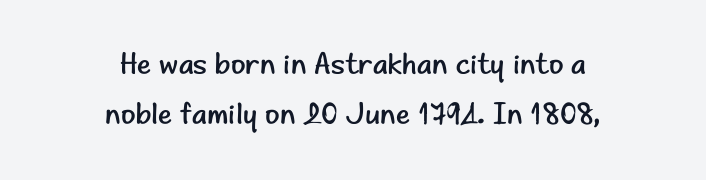
{"serif": "no", "italic": "no", "bold": "no", "weight": "regular", "width": "normal", "stroke_contrast": "low", "x_height": "small", "monospaced": "no", "underline": "no", "align": "center", "line_spacing": "normal", "line_spacing_ratio": 1.66, "letter_spacing": "normal", "letter_spacing_em": 0.0, "glyph_px": 30}
